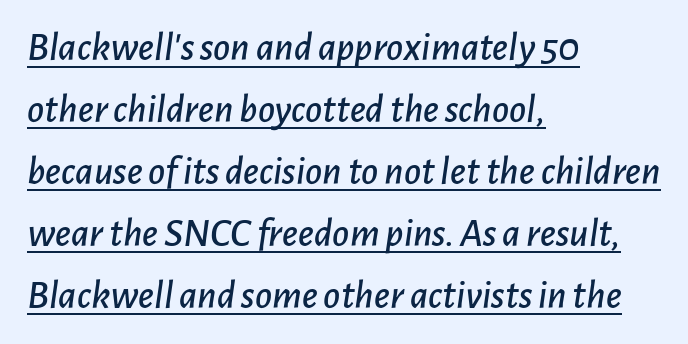
{"italic": "yes", "lean": "right", "slant_degrees": 7, "width": "normal", "stroke_contrast": "low", "x_height": "medium", "monospaced": "no", "underline": "yes", "align": "left", "line_spacing": "normal", "line_spacing_ratio": 1.51, "letter_spacing": "normal", "letter_spacing_em": 0.0, "glyph_px": 41}
